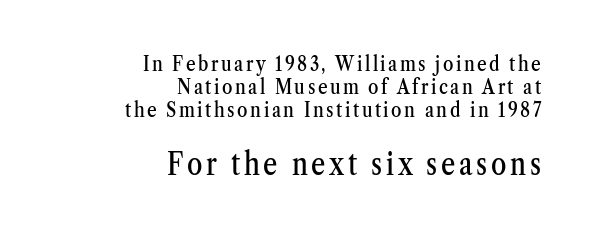
Q: Is the text italic (slanted)? A: No, it is upright.
Q: Is the typeface a serif or a sans-serif typeface? A: Serif.
Q: Is the text underlined? A: No.
Q: How is the paragraph aligned? A: Right-aligned.
Q: Is the spacing between lines tight, normal or loose? A: Tight.
Q: Which block of text is set in a larger size, the first (top) or the second (bottom)? A: The second (bottom) one.
Q: Width (condensed, normal, or wide)? A: Condensed.
Q: Stroke contrast? A: Medium.
Q: x-height? A: Medium.
Q: Monospaced? A: No.
